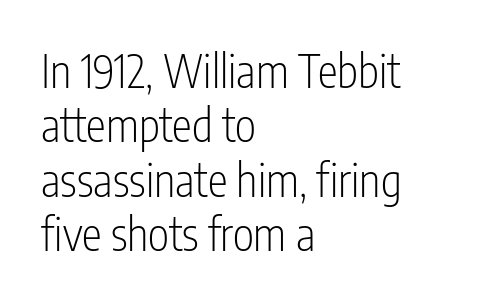
{"serif": "no", "italic": "no", "bold": "no", "weight": "light", "width": "condensed", "stroke_contrast": "low", "x_height": "medium", "monospaced": "no", "underline": "no", "align": "left", "line_spacing_ratio": 1.21, "letter_spacing": "normal", "letter_spacing_em": 0.0, "glyph_px": 45}
